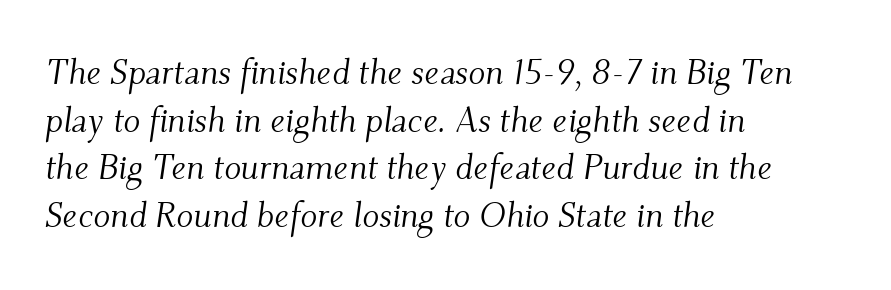
The image shows 35 px light serif type, italic (leaning right); set left-aligned, normal line spacing (1.36x), normal letter spacing, not underlined; medium stroke contrast and a small x-height.
